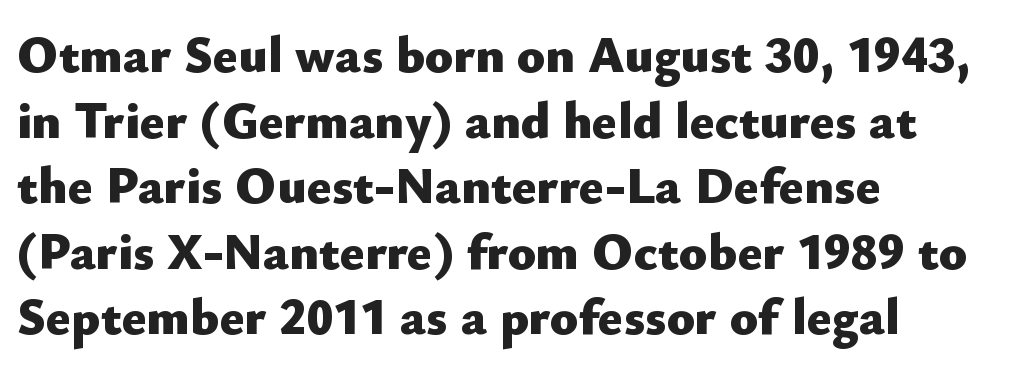
Emphasis by weight is at full strength: bold. Just letters on the line, the space beneath them empty. The paragraph has a hard left edge and a soft right edge. To sum up the face: it is a sans, with no serifs. The font's upright variant was chosen for this text. Baseline-to-baseline distance is the conventional proportion of letter height.
